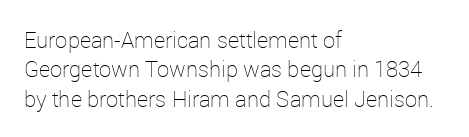
Bare-footed words on every line. Every stem runs plumb, perpendicular to the baseline. The typesetting does not lean heavy: it is not bold. Tracking value appears to be zero — textbook default spacing. The vertical gap from one line to the next is medium.
